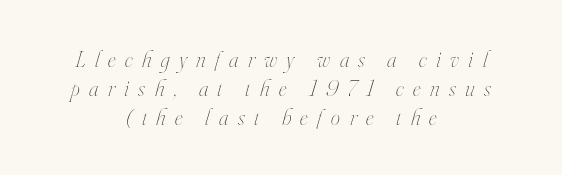
Q: Is the text bold? A: No.
Q: Is the text italic (slanted)? A: Yes, it leans right by about 16 degrees.
Q: Is the text underlined? A: No.
Q: How is the paragraph aligned? A: Centered.
Q: Is the spacing between letters normal or unusually wide? A: Unusually wide.
Q: Is the spacing between lines tight, normal or loose? A: Normal.
